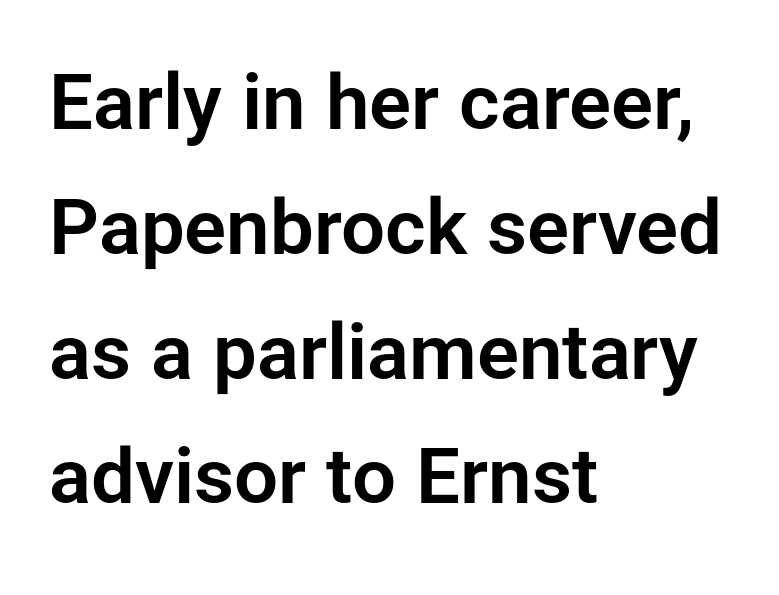
Normally led — the rows are evenly, conventionally spaced. Rendered with straight, roman letterforms. Descenders hang freely into open space. These lines are set flush left with a ragged right edge.
